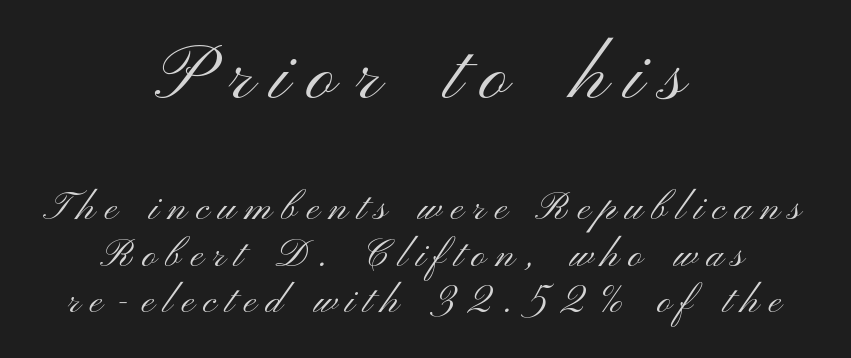
The image shows 78 px light, wide sans-serif type; set centered, line spacing 1.19x, unusually wide letter spacing (+0.24 em), not underlined; the first (top) block is 2.0x larger; medium stroke contrast and a small x-height.
